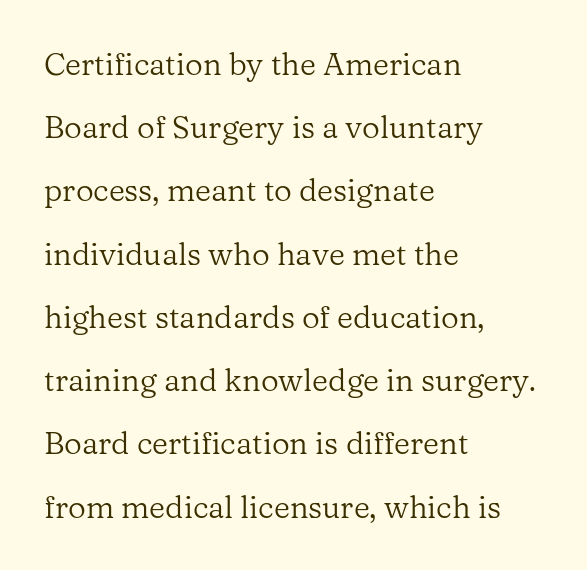
The strip under each line holds only bare page. The type sits square on the baseline with zero lean. A typesetter would call this proportional, since set widths differ per character. No heavy texture on the line: the type isn't bold.
